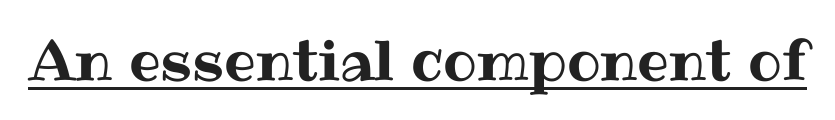
The image shows 56 px text type, upright; set normal letter spacing, underlined; medium stroke contrast and a medium x-height.
